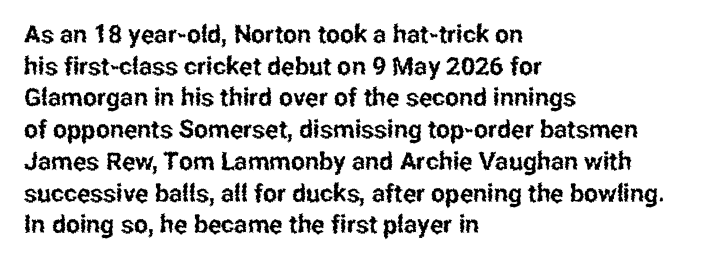
Q: Is the text italic (slanted)? A: No, it is upright.
Q: Is the text underlined? A: No.
Q: How is the paragraph aligned? A: Left-aligned.
Q: Is the spacing between letters normal or unusually wide? A: Normal.
Q: Is the spacing between lines tight, normal or loose? A: Normal.
